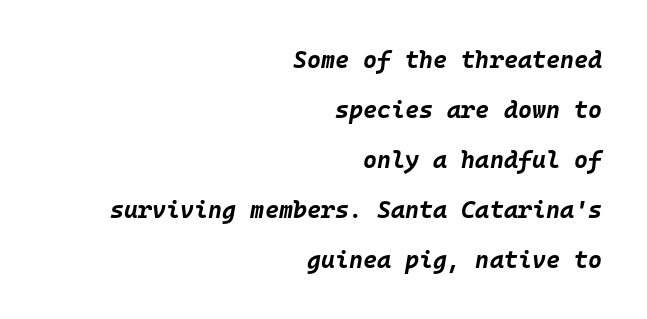
Summary of vertical rhythm: relaxed, with wide interline spacing. Set as a true bold cut, around the 700 mark. Inter-character spacing is left at the font's built-in metrics. The baseline area is clear.
